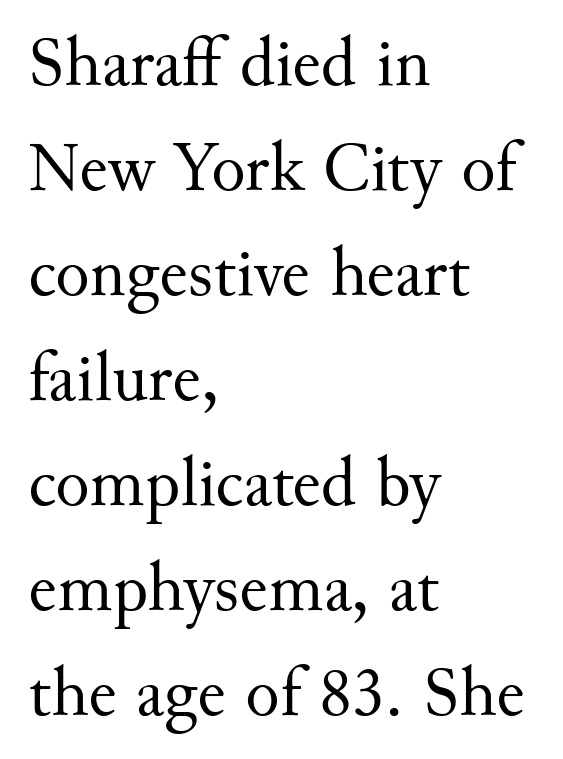
The space beneath each line is pristine and unruled. The tracking reads as untouched default to a designer's eye. Looks like regular typesetting: each glyph gets only the width it needs. Quick note: interline space is typical. Is the type heavy? It reads as light-to-regular instead. All the whitespace from short lines collects on the right.
